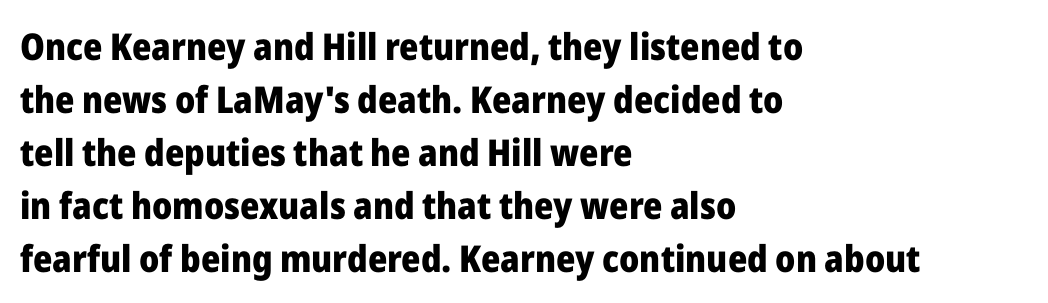
Q: Is the text bold? A: Yes.
Q: Is the text italic (slanted)? A: No, it is upright.
Q: Is the typeface a serif or a sans-serif typeface? A: Sans-serif.
Q: Is the text underlined? A: No.
Q: How is the paragraph aligned? A: Left-aligned.
Q: Is the spacing between letters normal or unusually wide? A: Normal.
Q: Is the spacing between lines tight, normal or loose? A: Normal.
Q: Width (condensed, normal, or wide)? A: Normal.
Q: Stroke contrast? A: Low.
Q: x-height? A: Medium.
Q: Monospaced? A: No.
